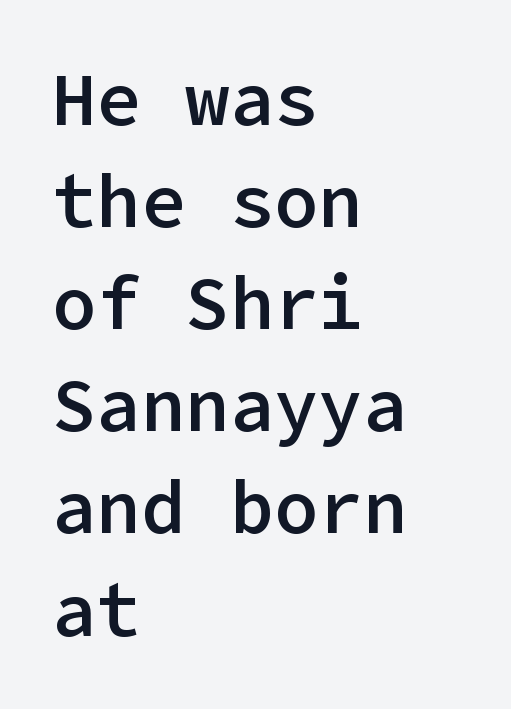
Q: Is the text bold? A: Semi-bold.
Q: Is the text italic (slanted)? A: No, it is upright.
Q: Is the typeface a serif or a sans-serif typeface? A: Sans-serif.
Q: Is the text underlined? A: No.
Q: How is the paragraph aligned? A: Left-aligned.
Q: Is the spacing between letters normal or unusually wide? A: Normal.
Q: Is the spacing between lines tight, normal or loose? A: Normal.
Q: Width (condensed, normal, or wide)? A: Normal.
Q: Stroke contrast? A: Low.
Q: x-height? A: Medium.
